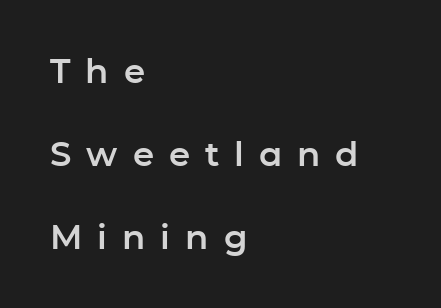
The image shows 34 px sans-serif type, upright; set left-aligned, loose line spacing (2.44x), unusually wide letter spacing (+0.44 em), not underlined; low stroke contrast and a medium x-height.
